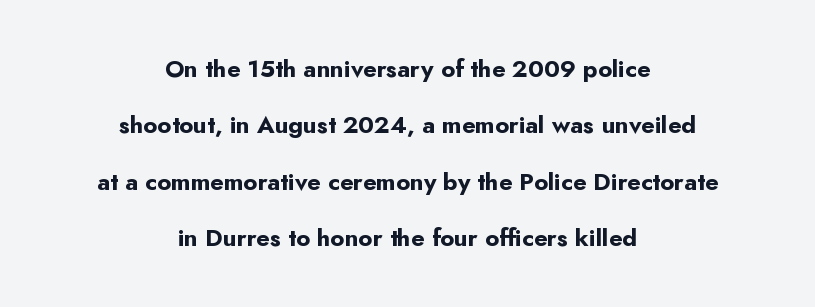
Q: Is the text bold? A: Yes.
Q: Is the text italic (slanted)? A: No, it is upright.
Q: Is the text underlined? A: No.
Q: How is the paragraph aligned? A: Centered.
Q: Is the spacing between letters normal or unusually wide? A: Normal.
Q: Is the spacing between lines tight, normal or loose? A: Loose.
